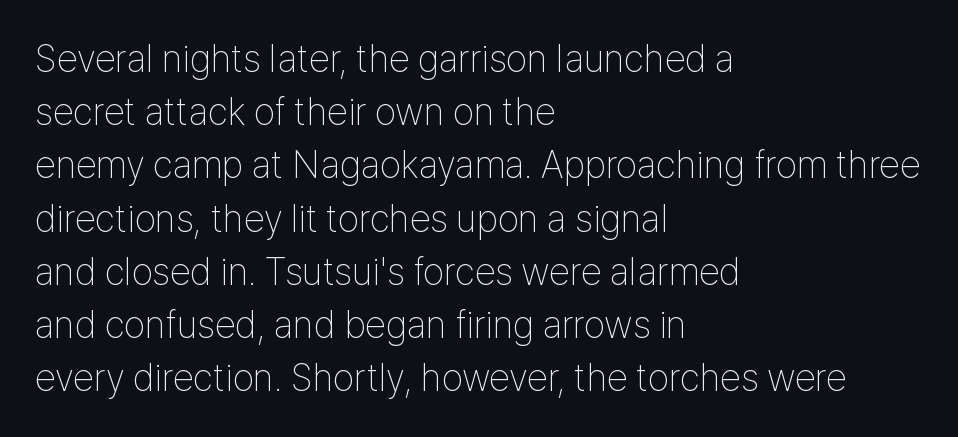
Typographically, this falls in the sans-serif category. Line spacing here is normal. The horizontal fit of the characters is conventional and even. The gap between lines stays unmarked. Typeset ragged right — the left edge is the straight one. The passage shown is not bold in any degree.
